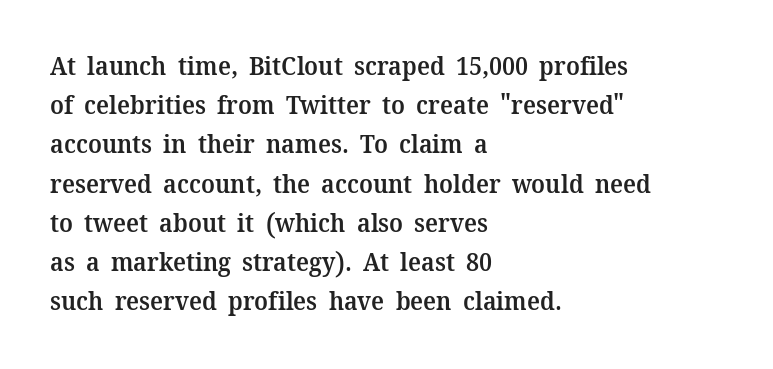
A bare baseline throughout the passage. The sample has been set in demibold, a notch under bold. The paragraph shown leans on its left margin. When letters stand straight like this, we call the style roman or upright. The space between consecutive lines is moderate.
